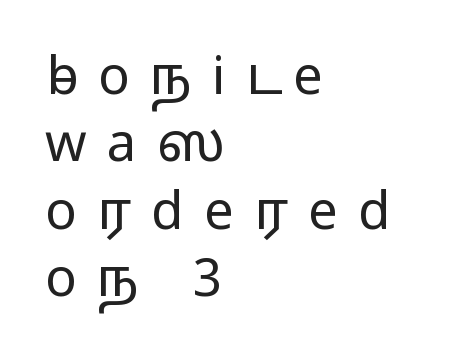
Q: Is the text italic (slanted)? A: No, it is upright.
Q: Is the typeface a serif or a sans-serif typeface? A: Sans-serif.
Q: Is the text underlined? A: No.
Q: How is the paragraph aligned? A: Left-aligned.
Q: Is the spacing between letters normal or unusually wide? A: Unusually wide.
Q: Is the spacing between lines tight, normal or loose? A: Normal.
Q: Width (condensed, normal, or wide)? A: Wide.
Q: Stroke contrast? A: Medium.
Q: Monospaced? A: No.
